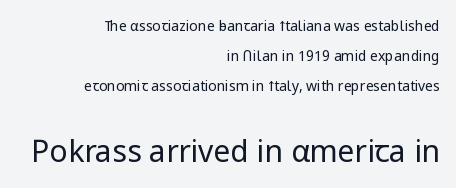
Q: Is the text bold? A: No.
Q: Is the text italic (slanted)? A: No, it is upright.
Q: Is the typeface a serif or a sans-serif typeface? A: Sans-serif.
Q: Is the text underlined? A: No.
Q: How is the paragraph aligned? A: Right-aligned.
Q: Is the spacing between letters normal or unusually wide? A: Normal.
Q: Is the spacing between lines tight, normal or loose? A: Loose.
Q: Which block of text is set in a larger size, the first (top) or the second (bottom)? A: The second (bottom) one.
Q: Width (condensed, normal, or wide)? A: Normal.
Q: Stroke contrast? A: Low.
Q: x-height? A: Medium.
Q: Monospaced? A: No.
